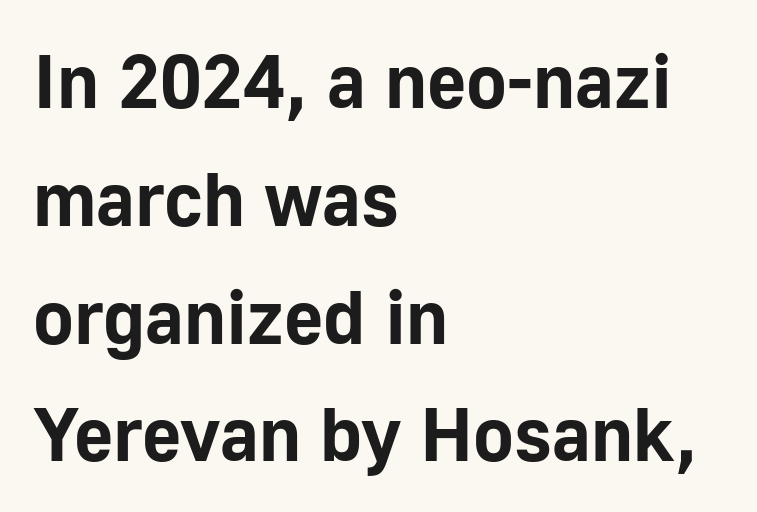
Tracking here is standard; glyphs follow each other at the usual distance. Ordinary non-slanted type is in use. Is this a fixed-width face? No — the glyphs have proportional, varying widths. Check under the words: just untouched page. Typeset ragged right — the left edge is the straight one. Students, this is bold: see how much ink each stroke carries.
